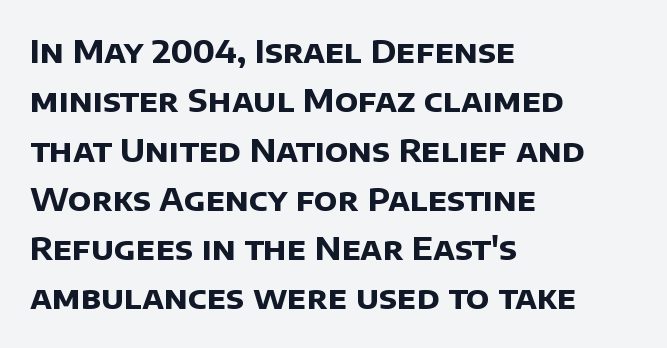
Q: Is the text bold? A: Yes.
Q: Is the typeface a serif or a sans-serif typeface? A: Sans-serif.
Q: Is the text underlined? A: No.
Q: How is the paragraph aligned? A: Left-aligned.
Q: Is the spacing between letters normal or unusually wide? A: Normal.
Q: Is the spacing between lines tight, normal or loose? A: Normal.
Q: Width (condensed, normal, or wide)? A: Normal.
Q: Stroke contrast? A: Low.
Q: x-height? A: Large.
Q: Monospaced? A: No.
